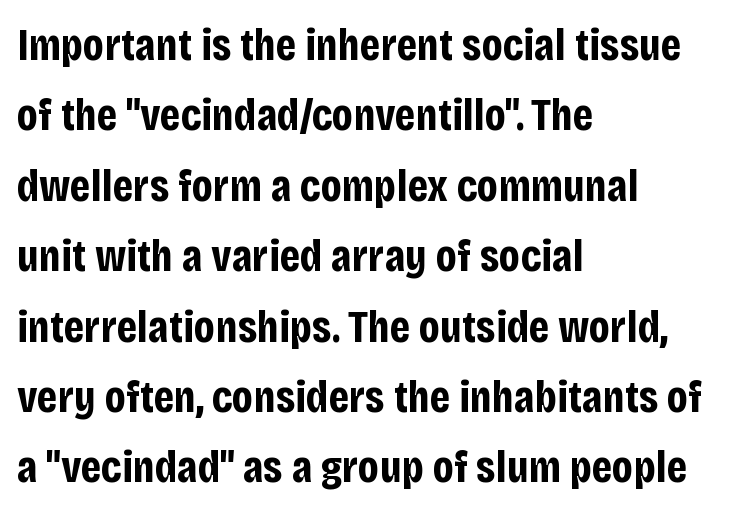
The image shows 46 px bold, condensed sans-serif type, upright; set left-aligned, normal line spacing (1.53x), normal letter spacing, not underlined; low stroke contrast and a large x-height.
